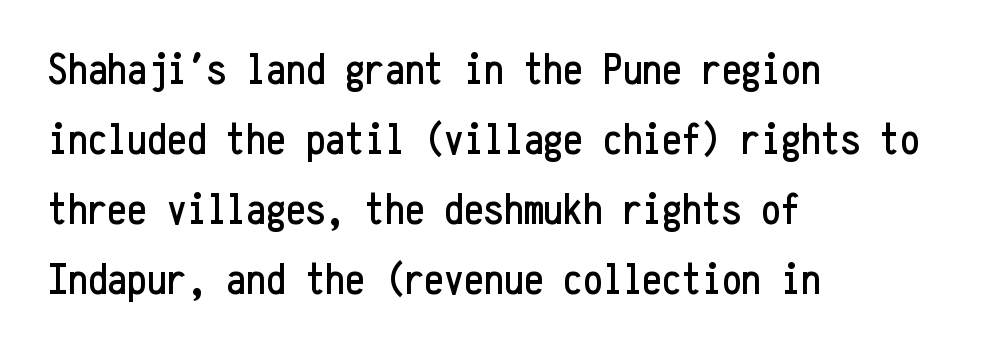
Any mark beneath the type? The region is blank. Nobody touched the tracking dial on this one. The line-height multiplier appears to be the usual default. Check where the strokes stop: nothing finishes them off — pure sans.
